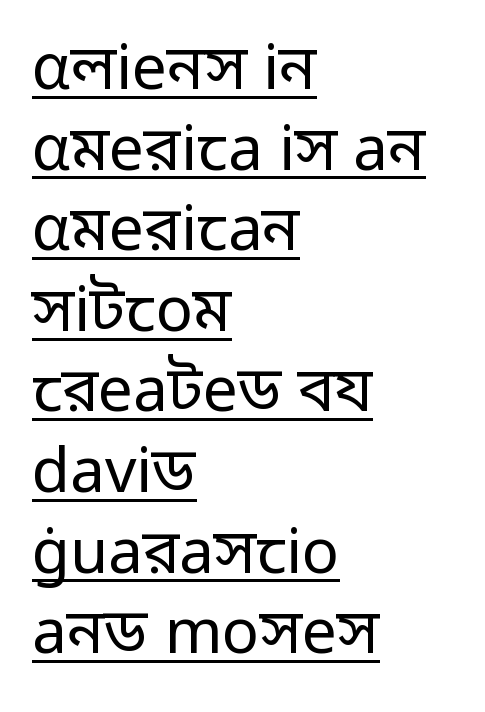
Q: Is the text bold? A: No.
Q: Is the text italic (slanted)? A: No, it is upright.
Q: Is the typeface a serif or a sans-serif typeface? A: Sans-serif.
Q: Is the text underlined? A: Yes.
Q: How is the paragraph aligned? A: Left-aligned.
Q: Is the spacing between letters normal or unusually wide? A: Normal.
Q: Is the spacing between lines tight, normal or loose? A: Normal.
Q: Width (condensed, normal, or wide)? A: Normal.
Q: Stroke contrast? A: Low.
Q: x-height? A: Medium.
Q: Monospaced? A: No.
